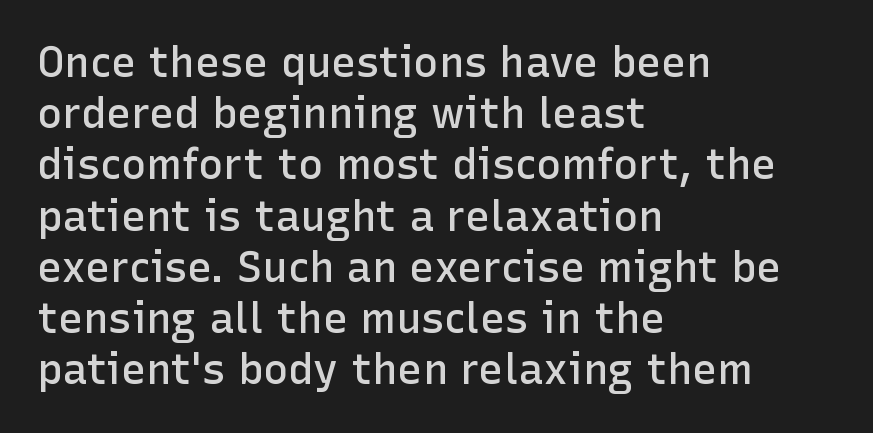
Heft: intermediate — a semibold. The passage shown is typed in a proportional face where columns would drift. These lines keep a tight, regular rhythm from letter to letter. This is roman type, the default non-slanted kind. Regarding serifs, this sample does without them. Each row of text sits above clean, open space.
